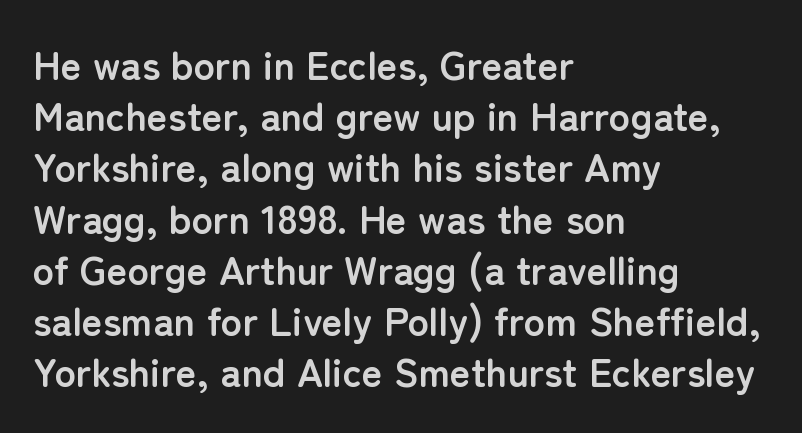
The image shows 40 px semibold sans-serif type, upright; set left-aligned, normal line spacing (1.28x), normal letter spacing, not underlined; low stroke contrast and a medium x-height.
